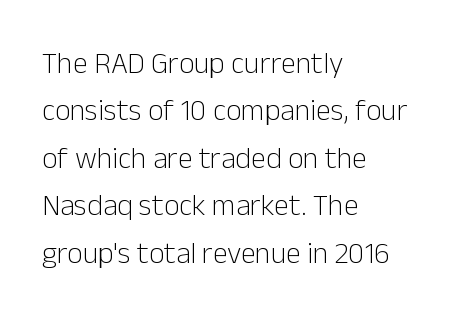
The image shows 30 px light sans-serif type, upright; set left-aligned, normal line spacing (1.58x), normal letter spacing, not underlined; low stroke contrast and a medium x-height.
